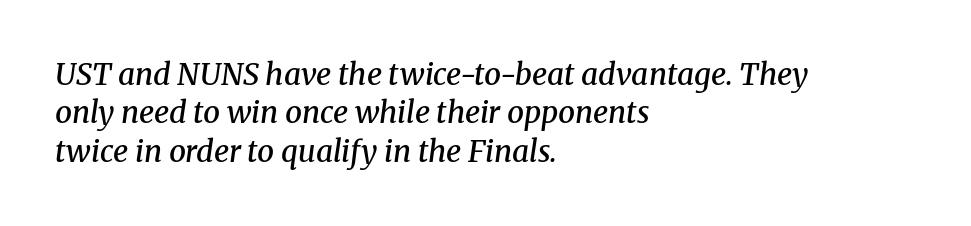
Q: Is the text bold? A: Semi-bold.
Q: Is the text italic (slanted)? A: Yes, it leans right by about 8 degrees.
Q: Is the typeface a serif or a sans-serif typeface? A: Serif.
Q: Is the text underlined? A: No.
Q: How is the paragraph aligned? A: Left-aligned.
Q: Is the spacing between letters normal or unusually wide? A: Normal.
Q: Is the spacing between lines tight, normal or loose? A: Normal.
Q: Width (condensed, normal, or wide)? A: Normal.
Q: Stroke contrast? A: Medium.
Q: x-height? A: Medium.
Q: Monospaced? A: No.
